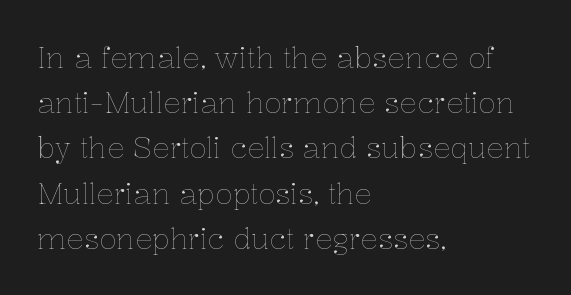
The letterforms sit shoulder to shoulder at normal distance. Check under the words: just untouched page. The designer left line spacing at the default. Caption: multi-line text, flush left, ragged right. Weight class: somewhere from thin through regular. This is roman type, the default non-slanted kind.
